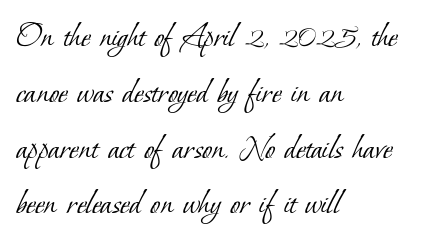
{"serif": "yes", "bold": "no", "weight": "light", "width": "normal", "stroke_contrast": "low", "x_height": "small", "monospaced": "no", "underline": "no", "align": "left", "line_spacing": "normal", "line_spacing_ratio": 1.55, "letter_spacing": "normal", "letter_spacing_em": 0.0, "glyph_px": 36}
